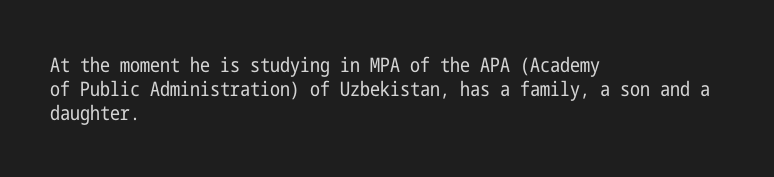
Q: Is the text bold? A: No.
Q: Is the text italic (slanted)? A: No, it is upright.
Q: Is the text underlined? A: No.
Q: How is the paragraph aligned? A: Left-aligned.
Q: Is the spacing between letters normal or unusually wide? A: Normal.
